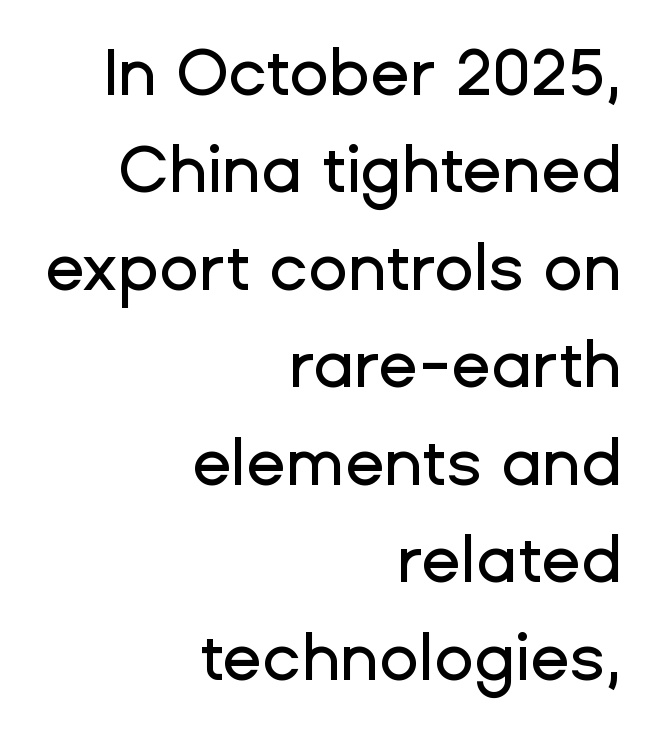
{"serif": "no", "italic": "no", "width": "normal", "stroke_contrast": "low", "x_height": "medium", "monospaced": "no", "underline": "no", "align": "right", "line_spacing": "normal", "line_spacing_ratio": 1.5, "letter_spacing": "normal", "letter_spacing_em": 0.0, "glyph_px": 65}
